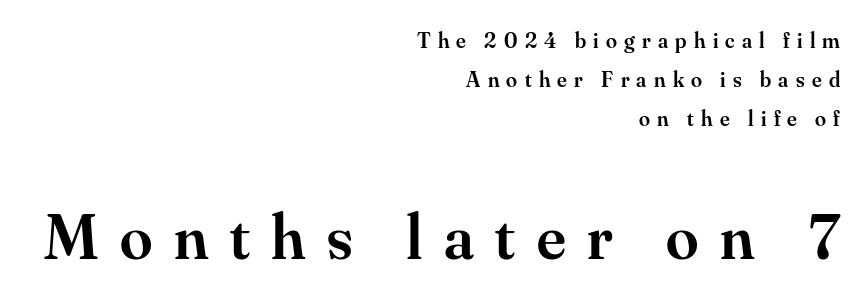
Rendered with straight, roman letterforms. Strokes here are thickened, but only to semibold level. Beneath every word, the page is bare. Reading down the block, your eye finds every line finishing at a fixed right position.
